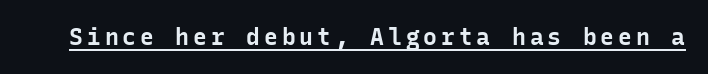
Q: Is the text bold? A: Yes.
Q: Is the text italic (slanted)? A: No, it is upright.
Q: Is the text underlined? A: Yes.
